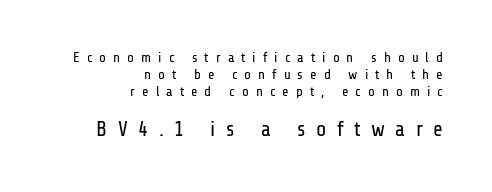
Is the lower block the larger one? Yes — the lower block carries the bigger type. Weight: regular or lighter. Descenders are the only things crossing below the line. In terms of posture, this sample is upright. Is the letter spacing exaggerated? Yes — the characters are pushed far apart. A flush-right, rag-left setting is used for this passage.
